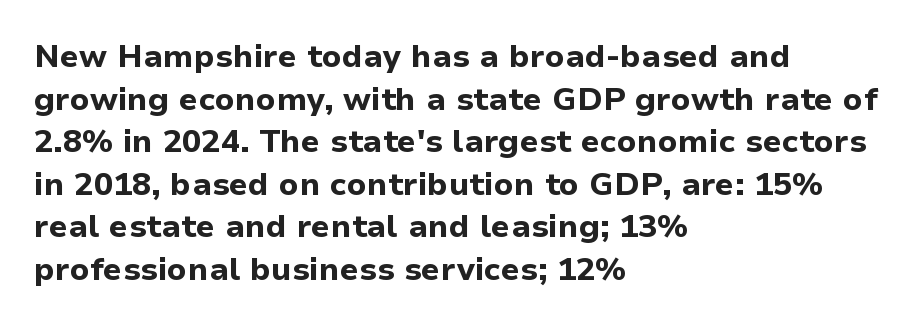
{"serif": "no", "italic": "no", "bold": "yes", "weight": "bold", "width": "normal", "stroke_contrast": "low", "x_height": "medium", "monospaced": "no", "underline": "no", "align": "left", "line_spacing": "normal", "line_spacing_ratio": 1.33, "letter_spacing": "normal", "letter_spacing_em": 0.0, "glyph_px": 32}
